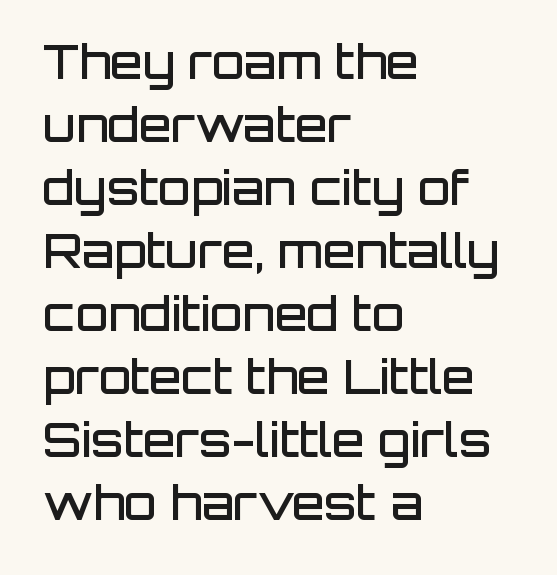
{"serif": "no", "italic": "no", "bold": "semi", "weight": "semibold", "width": "normal", "stroke_contrast": "low", "x_height": "large", "monospaced": "no", "underline": "no", "align": "left", "line_spacing": "normal", "line_spacing_ratio": 1.34, "letter_spacing": "normal", "letter_spacing_em": 0.0, "glyph_px": 47}
